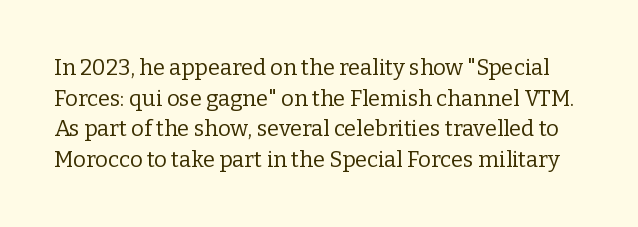
Characters remain perfectly vertical along every line. Is the type heavy? It reads as light-to-regular instead. Descender tails drop into unmarked territory. Evenly set lines give the paragraph a standard silhouette.
